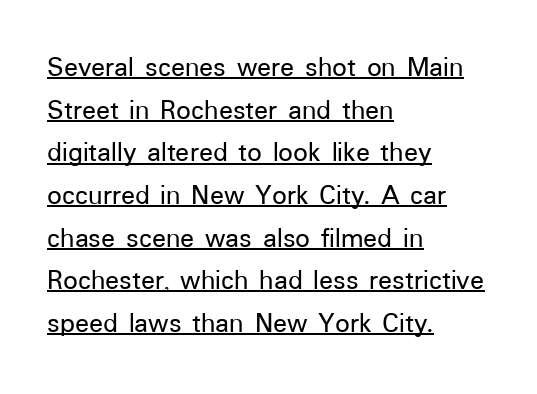
Q: Is the text italic (slanted)? A: No, it is upright.
Q: Is the typeface a serif or a sans-serif typeface? A: Sans-serif.
Q: Is the text underlined? A: Yes.
Q: How is the paragraph aligned? A: Left-aligned.
Q: Is the spacing between letters normal or unusually wide? A: Normal.
Q: Is the spacing between lines tight, normal or loose? A: Normal.
Q: Width (condensed, normal, or wide)? A: Normal.
Q: Stroke contrast? A: Low.
Q: x-height? A: Medium.
Q: Monospaced? A: No.
